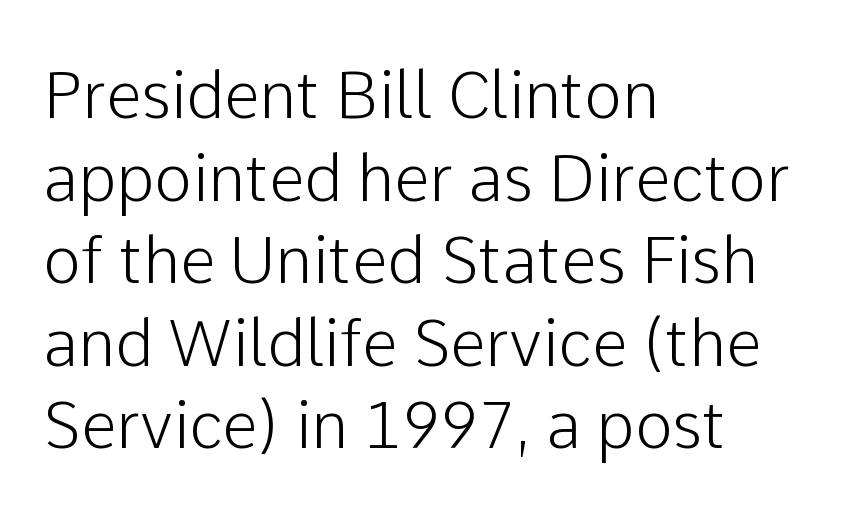
Q: Is the text italic (slanted)? A: No, it is upright.
Q: Is the typeface a serif or a sans-serif typeface? A: Sans-serif.
Q: Is the text underlined? A: No.
Q: How is the paragraph aligned? A: Left-aligned.
Q: Is the spacing between letters normal or unusually wide? A: Normal.
Q: Is the spacing between lines tight, normal or loose? A: Normal.
Q: Width (condensed, normal, or wide)? A: Normal.
Q: Stroke contrast? A: Low.
Q: x-height? A: Medium.
Q: Monospaced? A: No.
